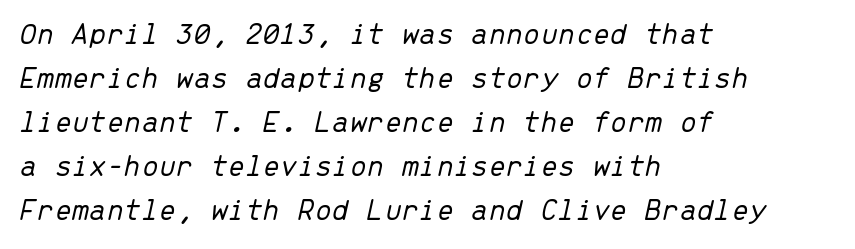
Q: Is the text bold? A: No.
Q: Is the text italic (slanted)? A: Yes, it leans right by about 13 degrees.
Q: Is the text underlined? A: No.
Q: How is the paragraph aligned? A: Left-aligned.
Q: Is the spacing between letters normal or unusually wide? A: Normal.
Q: Is the spacing between lines tight, normal or loose? A: Normal.
Q: Width (condensed, normal, or wide)? A: Normal.
Q: Stroke contrast? A: Low.
Q: x-height? A: Medium.
Q: Monospaced? A: Yes.
